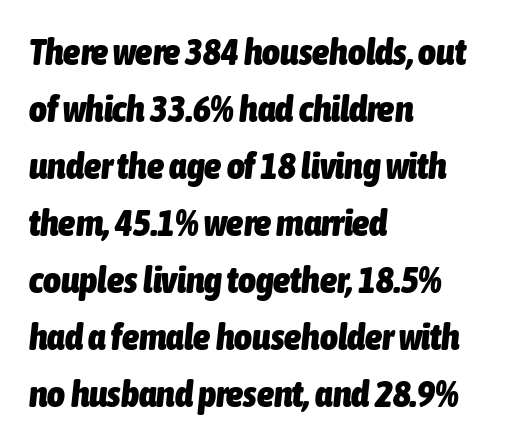
As a designer I'd log this as weight 700, bold. A normal amount of white space separates one row of letters from the next. Has an underline been added? It has not. These lines stack with their left ends in a neat column.
